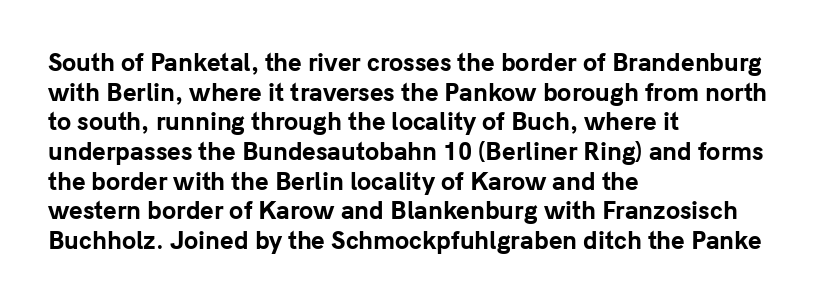
Is there any slant? The stems are plumb. Nothing unusual about the tracking: characters are spaced as the font intends. These words are printed bold, with thick strokes throughout. Evenly set lines give the paragraph a standard silhouette.
